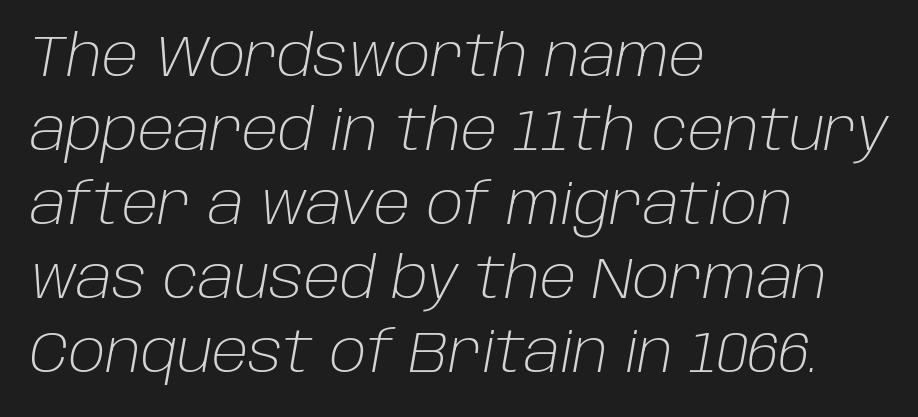
Q: Is the text bold? A: No.
Q: Is the text italic (slanted)? A: Yes, it leans right by about 10 degrees.
Q: Is the text underlined? A: No.
Q: How is the paragraph aligned? A: Left-aligned.
Q: Is the spacing between letters normal or unusually wide? A: Normal.
Q: Is the spacing between lines tight, normal or loose? A: Normal.
Q: Width (condensed, normal, or wide)? A: Normal.
Q: Stroke contrast? A: Low.
Q: x-height? A: Large.
Q: Monospaced? A: No.
